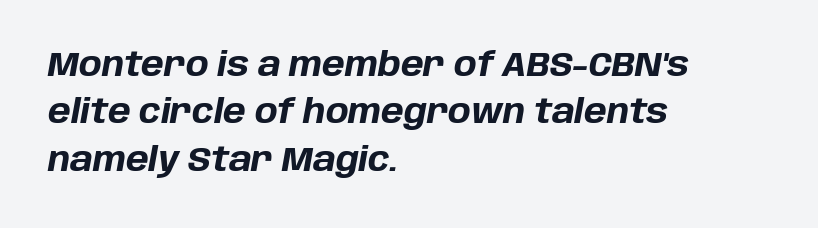
A normal amount of white space separates one row of letters from the next. There's an unmistakable incline to the writing here. Horizontally, the lines are justified to the leading edge only. Each letter keeps its own natural width here, so spacing adapts to shape. Rule under the text: the space is simply empty. The tracking reads as untouched default to a designer's eye.
